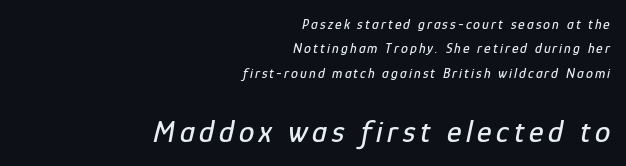
Q: Is the text italic (slanted)? A: Yes, it leans right by about 12 degrees.
Q: Is the text underlined? A: No.
Q: How is the paragraph aligned? A: Right-aligned.
Q: Which block of text is set in a larger size, the first (top) or the second (bottom)? A: The second (bottom) one.
Q: Width (condensed, normal, or wide)? A: Condensed.
Q: Stroke contrast? A: Low.
Q: x-height? A: Medium.
Q: Monospaced? A: No.
